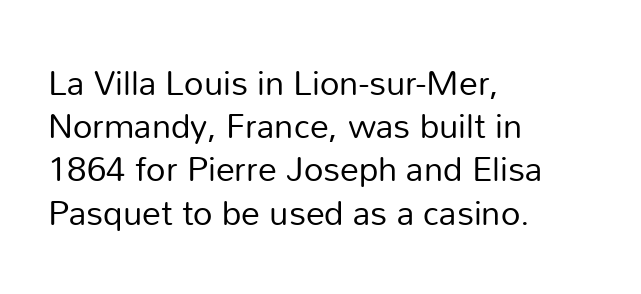
The image shows 34 px regular-weight sans-serif type, upright; set left-aligned, normal line spacing (1.27x), normal letter spacing, not underlined; low stroke contrast and a medium x-height.
